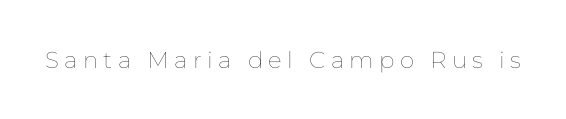
The foot of each line stays bare and open. Spacing between characters has been opened up far beyond the box default. Ink coverage per letter is moderate at most. You can tell it's not italic because the verticals are truly vertical.
